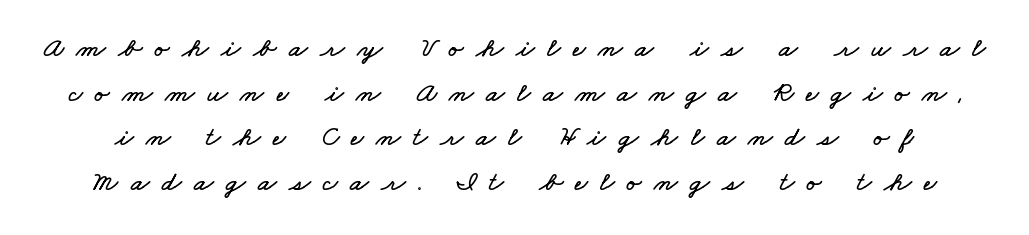
{"width": "wide", "stroke_contrast": "low", "x_height": "small", "monospaced": "no", "underline": "no", "line_spacing": "normal", "line_spacing_ratio": 1.59, "letter_spacing": "wide", "letter_spacing_em": 0.44, "glyph_px": 28}
